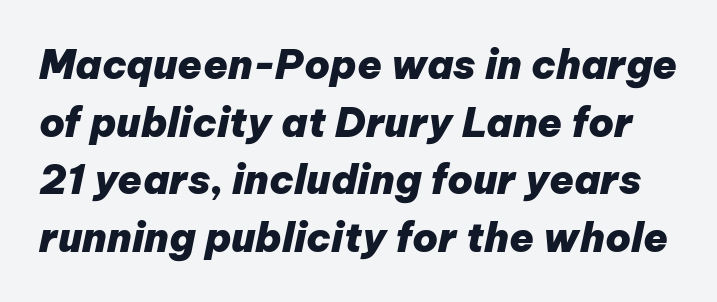
Notice how descenders clear the ascenders below comfortably — that's standard leading. The specimen omits any rule beneath the text block's lines. Nothing unusual about the tracking: characters are spaced as the font intends. Think of a printed novel: that variable character pitch is what you see here. Typographic density is high because the face is bold.
